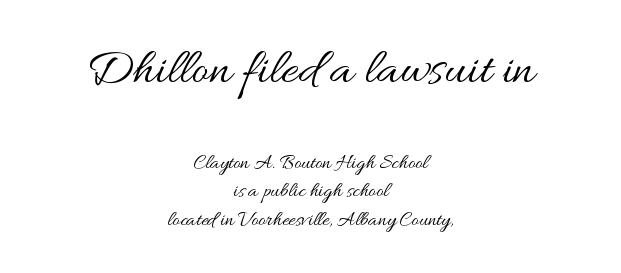
{"bold": "no", "weight": "regular", "width": "wide", "stroke_contrast": "medium", "x_height": "small", "monospaced": "no", "underline": "no", "align": "center", "line_spacing": "normal", "line_spacing_ratio": 1.34, "letter_spacing": "normal", "letter_spacing_em": 0.0, "larger_block": "first", "size_ratio": 2.48, "glyph_px": 52}
